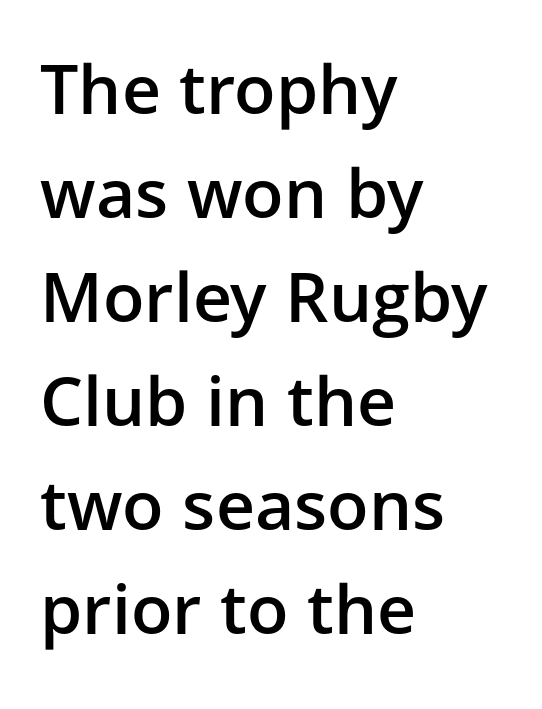
Typographically, this falls in the sans-serif category. The passage shown stacks its lines at a standard gap. The passage shown is not underscored anywhere. The face used here is a semibold: visibly heavier than regular, lighter than bold. This sample has the flowing, uneven cadence of proportional lettering.
